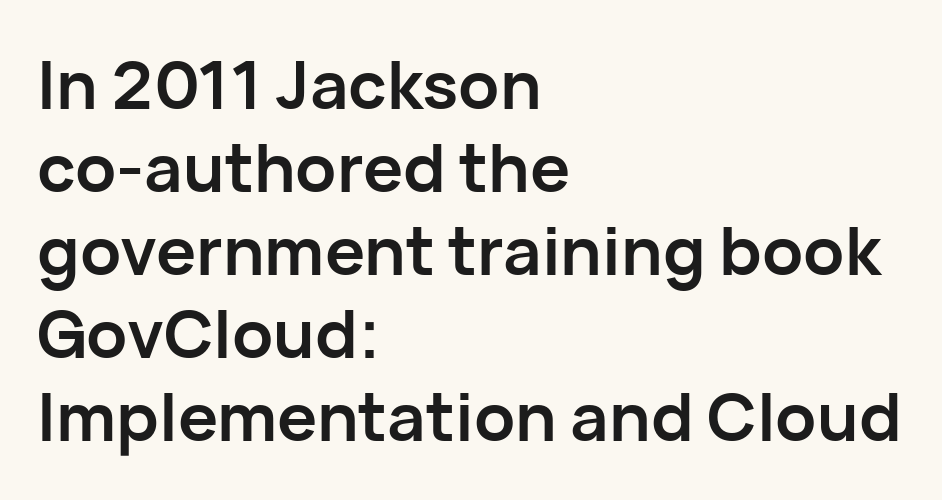
Q: Is the text bold? A: Yes.
Q: Is the text italic (slanted)? A: No, it is upright.
Q: Is the typeface a serif or a sans-serif typeface? A: Sans-serif.
Q: Is the text underlined? A: No.
Q: How is the paragraph aligned? A: Left-aligned.
Q: Is the spacing between letters normal or unusually wide? A: Normal.
Q: Width (condensed, normal, or wide)? A: Normal.
Q: Stroke contrast? A: Low.
Q: x-height? A: Medium.
Q: Monospaced? A: No.
